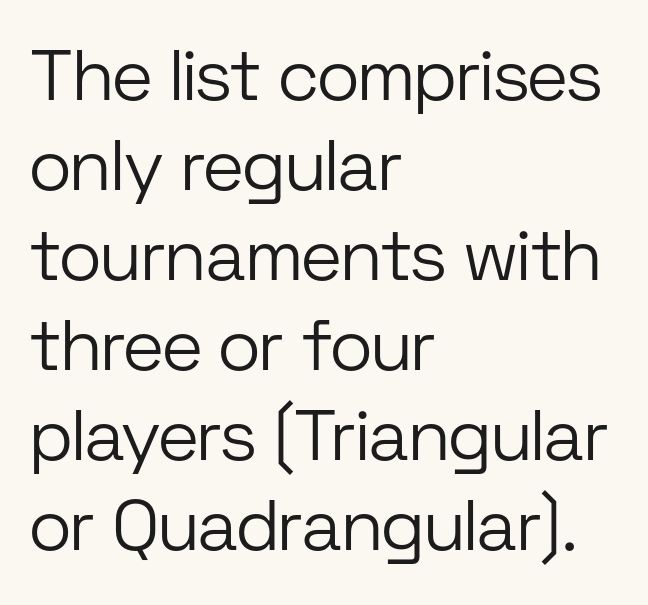
{"serif": "no", "italic": "no", "bold": "no", "weight": "light", "width": "normal", "stroke_contrast": "low", "x_height": "medium", "monospaced": "no", "underline": "no", "align": "left", "line_spacing": "normal", "line_spacing_ratio": 1.25, "letter_spacing": "normal", "letter_spacing_em": 0.0, "glyph_px": 72}
